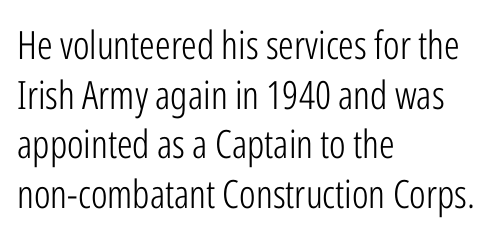
The image shows 39 px light, condensed sans-serif type, upright; set left-aligned, normal line spacing (1.27x), normal letter spacing, not underlined; low stroke contrast and a medium x-height.
